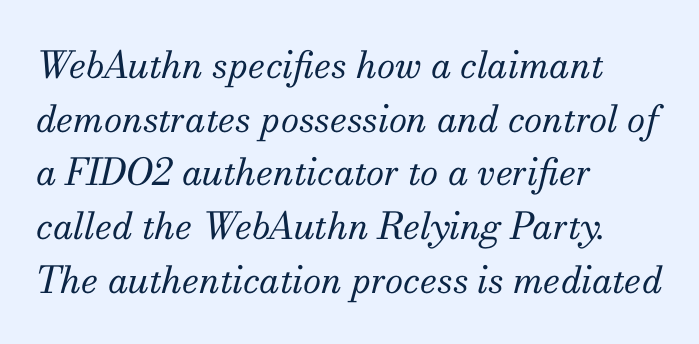
The image shows 37 px regular-weight serif type, italic (leaning right); set left-aligned, normal line spacing (1.45x), normal letter spacing, not underlined; medium stroke contrast and a small x-height.
